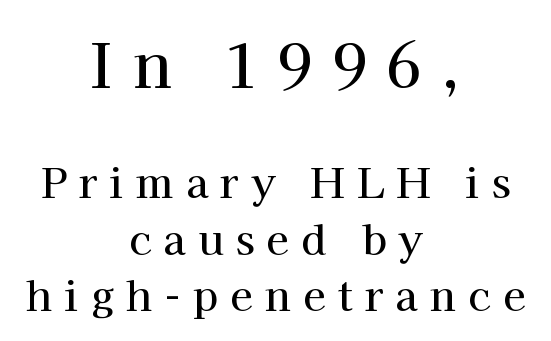
Compare the two chunks: the upper has the greater cap height. The gap between lines stays unmarked. This sample has the flowing, uneven cadence of proportional lettering. Where is the straight margin? There isn't one; the lines are centered. The passage shown is typeset with a serif family. Normally led — the rows are evenly, conventionally spaced.
